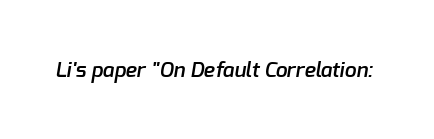
{"bold": "semi", "underline": "no", "letter_spacing": "normal", "letter_spacing_em": 0.0, "glyph_px": 21}
